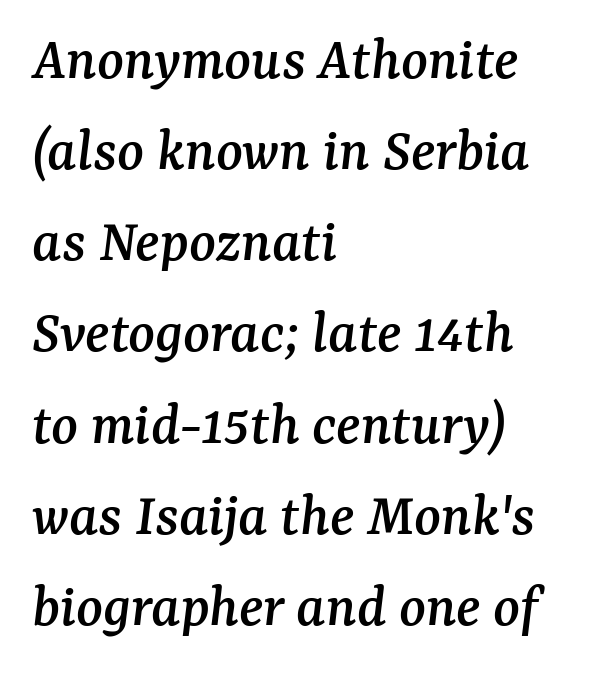
Q: Is the text italic (slanted)? A: Yes, it leans right by about 7 degrees.
Q: Is the typeface a serif or a sans-serif typeface? A: Serif.
Q: Is the text underlined? A: No.
Q: How is the paragraph aligned? A: Left-aligned.
Q: Is the spacing between letters normal or unusually wide? A: Normal.
Q: Is the spacing between lines tight, normal or loose? A: Normal.
Q: Width (condensed, normal, or wide)? A: Normal.
Q: Stroke contrast? A: Medium.
Q: x-height? A: Medium.
Q: Monospaced? A: No.
